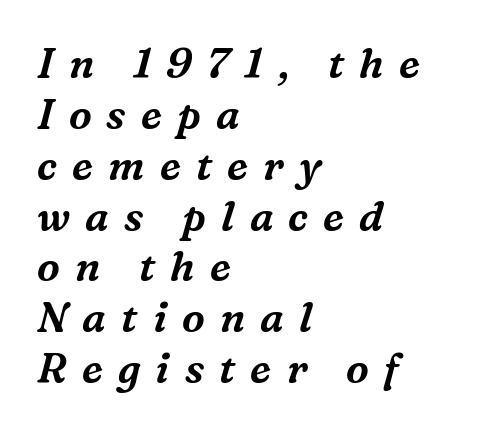
Compared with a centered layout, this one pins lines to the left instead. The letters advance in unequal steps, a hallmark of proportional type. Glyph-to-glyph distance is far greater than everyday printed text. The foot of each line stays bare and open. Designer's note — italics engaged.
